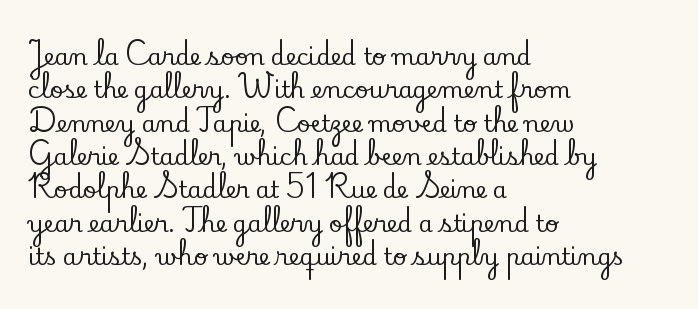
{"italic": "no", "underline": "no", "align": "left", "line_spacing": "normal", "line_spacing_ratio": 1.45, "letter_spacing": "normal", "letter_spacing_em": 0.0, "glyph_px": 23}
